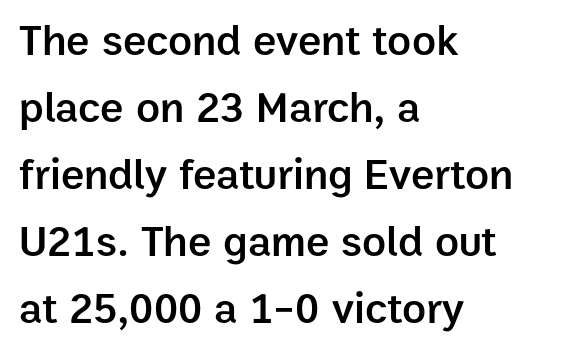
Look at the tracking — it's just the regular setting, nothing added. Varying glyph widths throughout — classic text-font behaviour. The area under the type is left untouched. Rendered with straight, roman letterforms.
